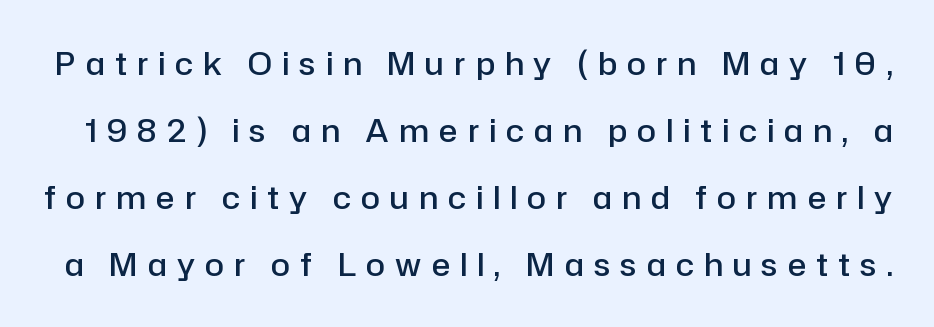
The image shows 31 px semibold sans-serif type, upright; set loose line spacing (2.16x), unusually wide letter spacing (+0.33 em), not underlined; low stroke contrast and a medium x-height.
